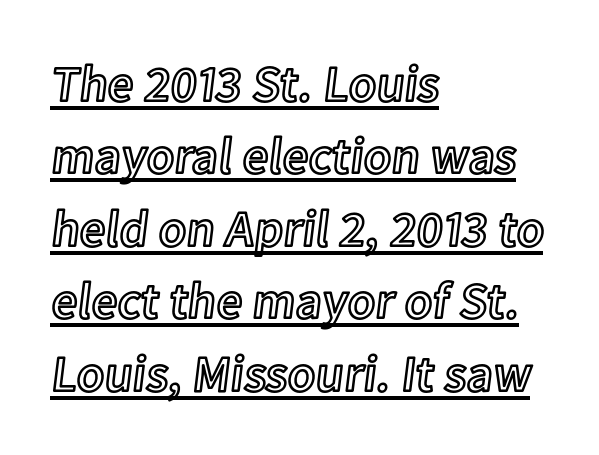
Q: Is the text italic (slanted)? A: Yes.
Q: Is the text underlined? A: Yes.
Q: How is the paragraph aligned? A: Left-aligned.
Q: Is the spacing between letters normal or unusually wide? A: Normal.
Q: Is the spacing between lines tight, normal or loose? A: Normal.
Q: Width (condensed, normal, or wide)? A: Normal.
Q: x-height? A: Medium.
Q: Monospaced? A: No.
